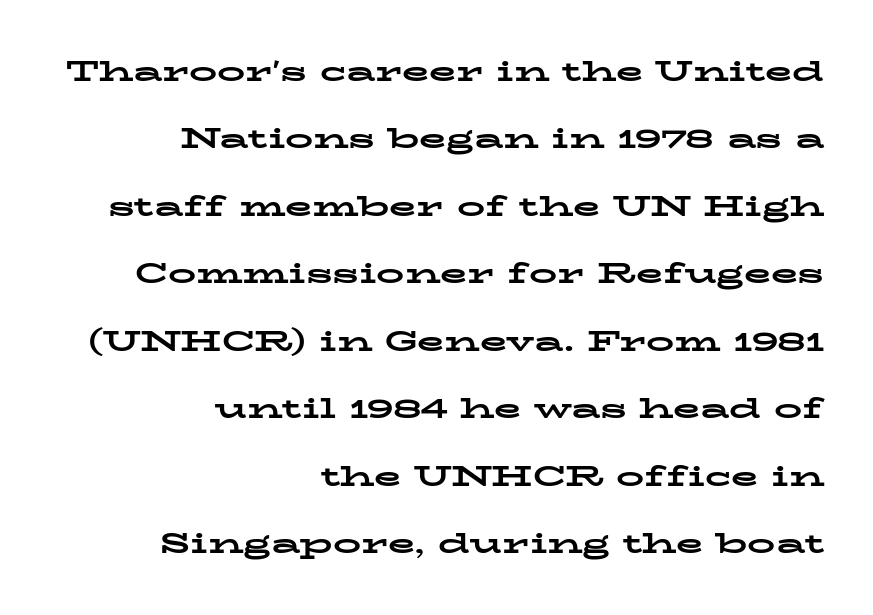
Q: Is the text bold? A: Yes.
Q: Is the text italic (slanted)? A: No, it is upright.
Q: Is the typeface a serif or a sans-serif typeface? A: Serif.
Q: Is the text underlined? A: No.
Q: How is the paragraph aligned? A: Right-aligned.
Q: Is the spacing between letters normal or unusually wide? A: Normal.
Q: Is the spacing between lines tight, normal or loose? A: Loose.
Q: Width (condensed, normal, or wide)? A: Wide.
Q: Stroke contrast? A: Low.
Q: x-height? A: Medium.
Q: Monospaced? A: No.
